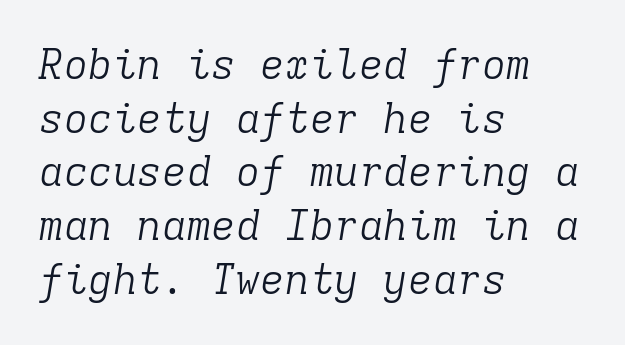
Q: Is the text bold? A: No.
Q: Is the text italic (slanted)? A: Yes, it leans right by about 9 degrees.
Q: Is the typeface a serif or a sans-serif typeface? A: Serif.
Q: Is the text underlined? A: No.
Q: How is the paragraph aligned? A: Left-aligned.
Q: Is the spacing between letters normal or unusually wide? A: Normal.
Q: Is the spacing between lines tight, normal or loose? A: Normal.
Q: Width (condensed, normal, or wide)? A: Normal.
Q: Stroke contrast? A: Low.
Q: x-height? A: Medium.
Q: Monospaced? A: Yes.
